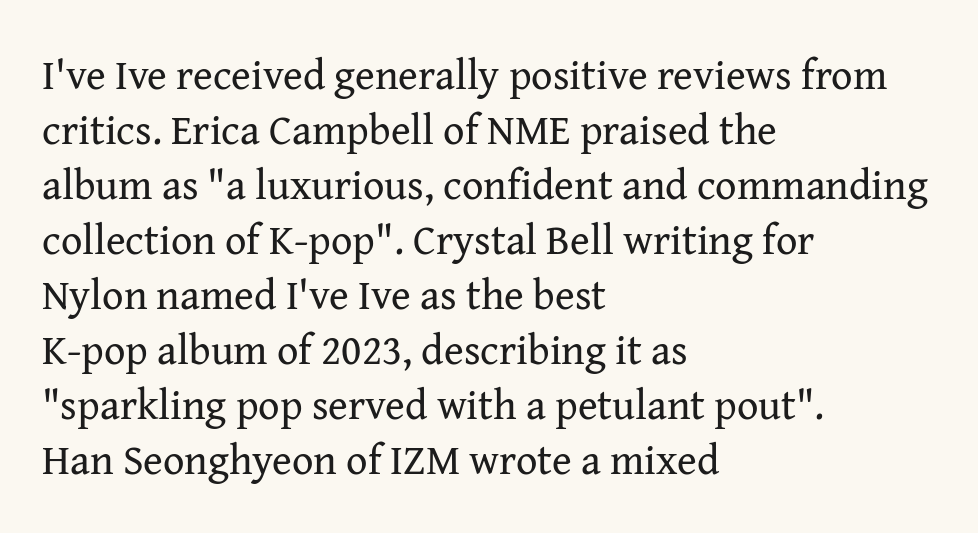
Q: Is the text bold? A: No.
Q: Is the text italic (slanted)? A: No, it is upright.
Q: Is the typeface a serif or a sans-serif typeface? A: Serif.
Q: Is the text underlined? A: No.
Q: How is the paragraph aligned? A: Left-aligned.
Q: Is the spacing between letters normal or unusually wide? A: Normal.
Q: Is the spacing between lines tight, normal or loose? A: Normal.
Q: Width (condensed, normal, or wide)? A: Normal.
Q: Stroke contrast? A: Medium.
Q: x-height? A: Medium.
Q: Monospaced? A: No.
